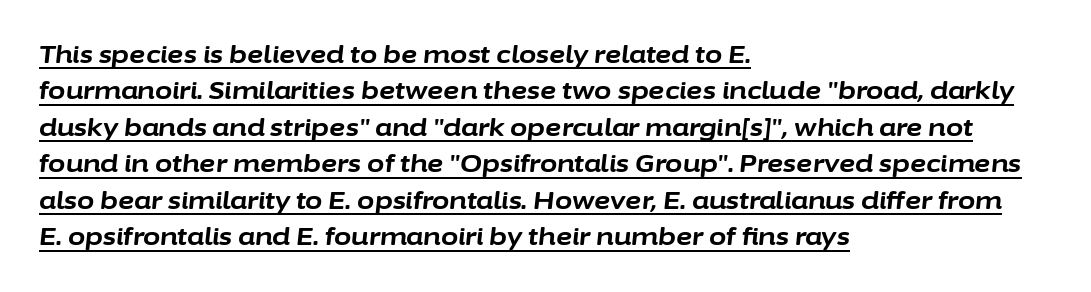
The vertical gap from one line to the next is medium. The rendering applies a slant to the glyphs. The letters sit at their default tracking, neither squeezed nor spread. In CSS terms this would be text-align: left.
